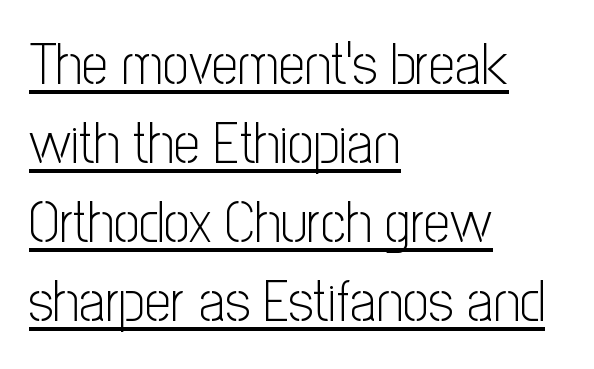
{"serif": "no", "italic": "no", "bold": "no", "weight": "light", "width": "condensed", "stroke_contrast": "low", "x_height": "medium", "monospaced": "no", "underline": "yes", "align": "left", "line_spacing": "normal", "line_spacing_ratio": 1.36, "letter_spacing": "normal", "letter_spacing_em": 0.0, "glyph_px": 58}
